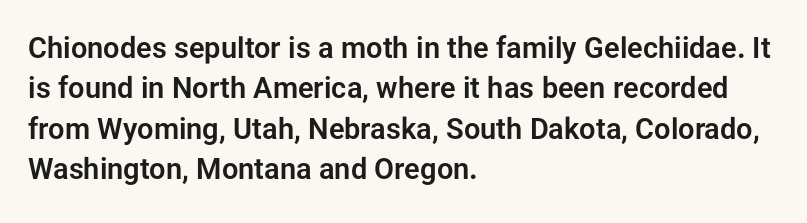
{"serif": "no", "italic": "no", "width": "normal", "stroke_contrast": "low", "x_height": "medium", "monospaced": "no", "underline": "no", "align": "left", "line_spacing": "normal", "line_spacing_ratio": 1.39, "letter_spacing": "normal", "letter_spacing_em": 0.0, "glyph_px": 29}
